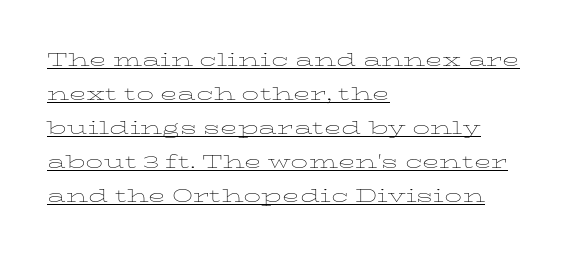
The image shows 23 px text type, upright; set left-aligned, normal line spacing (1.48x), normal letter spacing, underlined.
